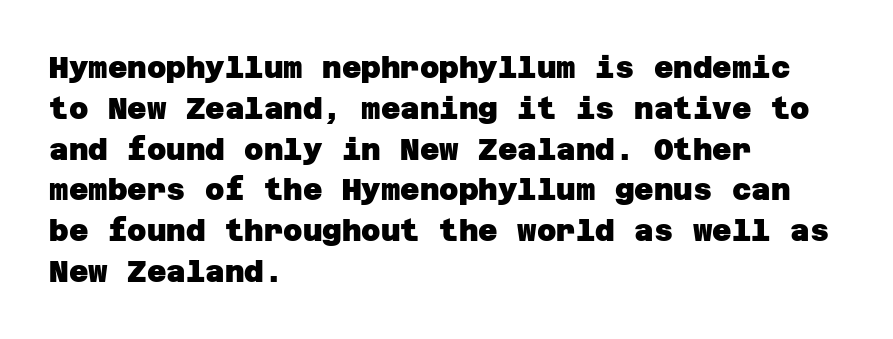
Bare-footed words on every line. Look at the tracking — it's just the regular setting, nothing added. This block has exactly the height ordinary leading produces. This sample is left-justified, so line endings fall wherever the words run out. No feet cap the strokes, marking this as sans-serif type.
